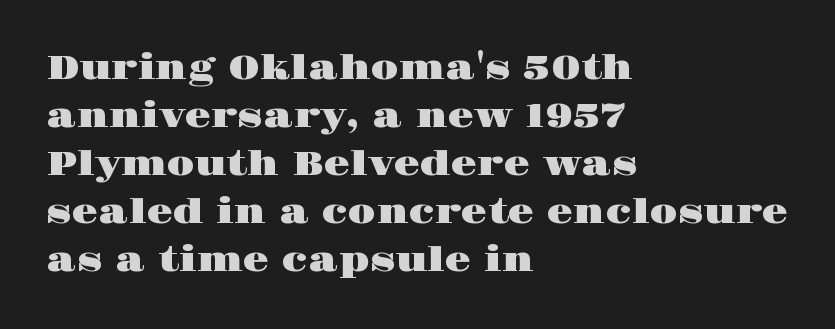
{"serif": "yes", "italic": "no", "width": "wide", "stroke_contrast": "high", "x_height": "large", "monospaced": "no", "underline": "no", "align": "left", "line_spacing": "normal", "line_spacing_ratio": 1.41, "letter_spacing": "normal", "letter_spacing_em": 0.0, "glyph_px": 34}
